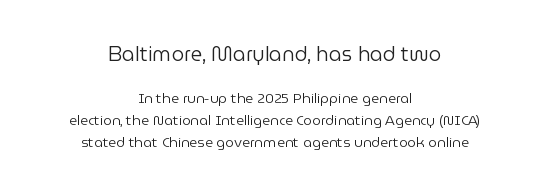
Q: Is the text bold? A: No.
Q: Is the text italic (slanted)? A: No, it is upright.
Q: Is the text underlined? A: No.
Q: How is the paragraph aligned? A: Centered.
Q: Is the spacing between letters normal or unusually wide? A: Normal.
Q: Is the spacing between lines tight, normal or loose? A: Normal.
Q: Which block of text is set in a larger size, the first (top) or the second (bottom)? A: The first (top) one.
